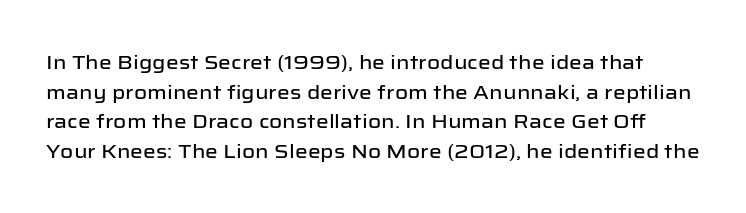
{"italic": "no", "underline": "no", "line_spacing": "normal", "line_spacing_ratio": 1.48, "letter_spacing": "normal", "letter_spacing_em": 0.0, "glyph_px": 20}
